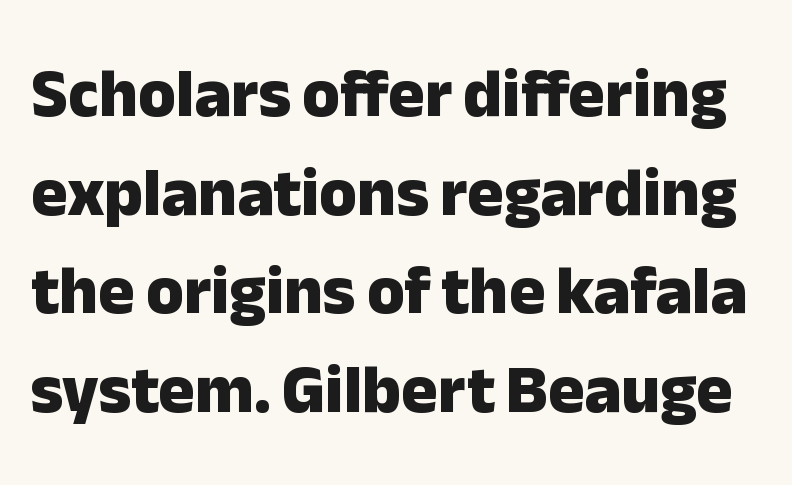
{"serif": "no", "italic": "no", "bold": "yes", "weight": "heavy", "width": "normal", "stroke_contrast": "low", "x_height": "medium", "monospaced": "no", "underline": "no", "line_spacing": "normal", "line_spacing_ratio": 1.45, "letter_spacing": "normal", "letter_spacing_em": 0.0, "glyph_px": 68}
